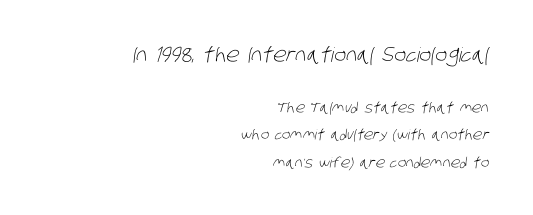
{"bold": "no", "underline": "no", "align": "right", "line_spacing": "loose", "line_spacing_ratio": 1.95, "letter_spacing": "normal", "letter_spacing_em": 0.0, "larger_block": "first", "size_ratio": 1.43, "glyph_px": 20}
